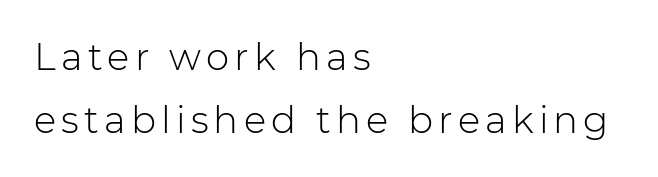
Q: Is the text bold? A: No.
Q: Is the text italic (slanted)? A: No, it is upright.
Q: Is the typeface a serif or a sans-serif typeface? A: Sans-serif.
Q: Is the text underlined? A: No.
Q: How is the paragraph aligned? A: Left-aligned.
Q: Is the spacing between lines tight, normal or loose? A: Normal.
Q: Width (condensed, normal, or wide)? A: Normal.
Q: Stroke contrast? A: Low.
Q: x-height? A: Medium.
Q: Monospaced? A: No.
